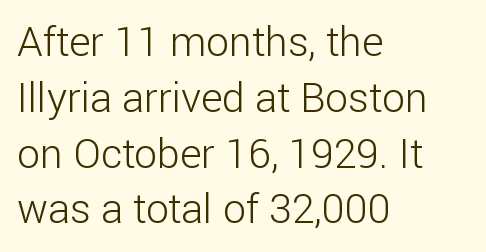
The image shows 41 px light sans-serif type, upright; set left-aligned, normal line spacing (1.36x), normal letter spacing, not underlined; low stroke contrast and a medium x-height.
